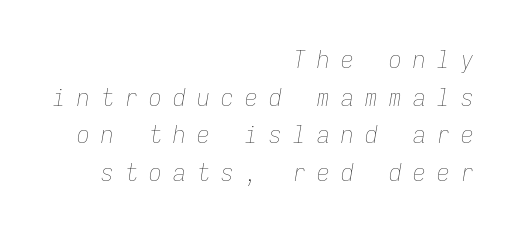
The image shows 25 px text type, italic (leaning right); set right-aligned, normal line spacing (1.51x), unusually wide letter spacing (+0.46 em), not underlined.
